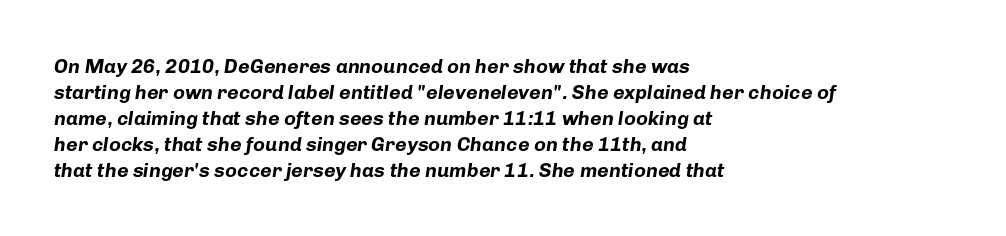
In terms of posture, this sample is oblique. Honestly, the row spacing looks completely unremarkable. Stroke thickness is high; the sample reads as a true bold. The string is rendered with underlining switched off. The face used here is rendered with its standard letterfit. If you drew a ruler down the left edge, every line would touch it.
